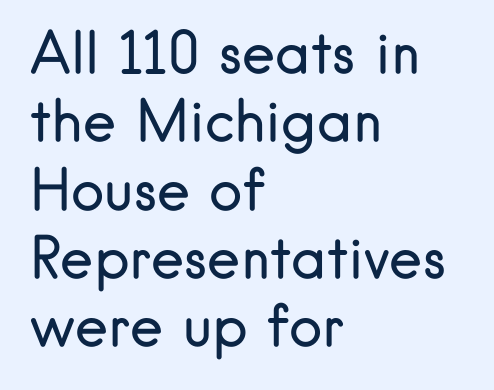
{"serif": "no", "italic": "no", "bold": "no", "weight": "regular", "width": "normal", "stroke_contrast": "low", "x_height": "small", "monospaced": "no", "underline": "no", "align": "left", "line_spacing_ratio": 1.22, "letter_spacing": "normal", "letter_spacing_em": 0.0, "glyph_px": 56}
